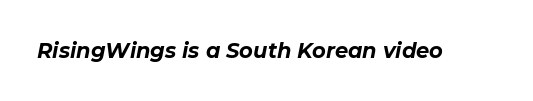
The image shows 21 px bold type, italic (leaning right); set normal letter spacing, not underlined.
